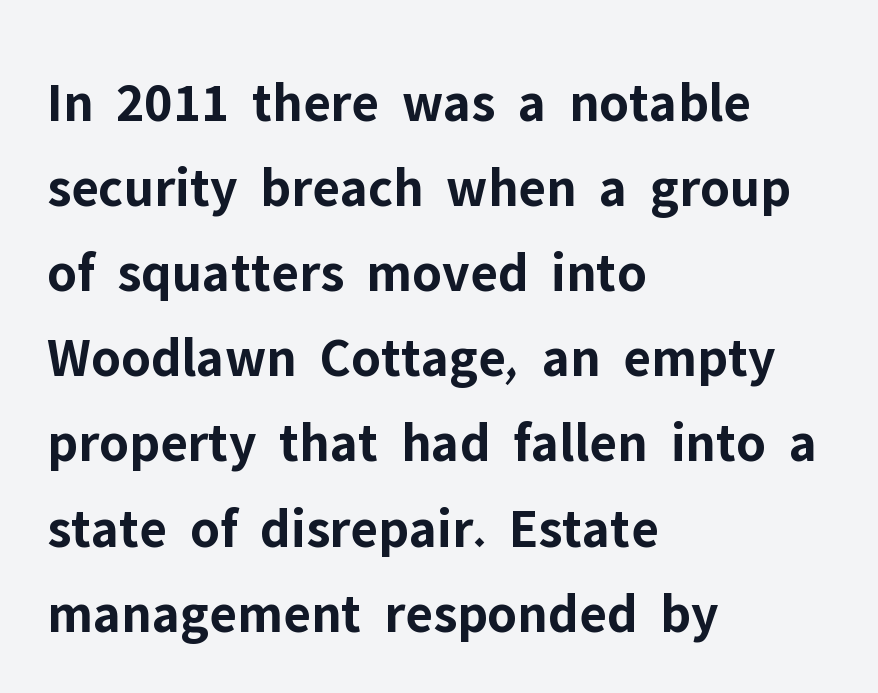
Q: Is the text bold? A: Yes.
Q: Is the text italic (slanted)? A: No, it is upright.
Q: Is the typeface a serif or a sans-serif typeface? A: Sans-serif.
Q: Is the text underlined? A: No.
Q: How is the paragraph aligned? A: Left-aligned.
Q: Is the spacing between letters normal or unusually wide? A: Normal.
Q: Is the spacing between lines tight, normal or loose? A: Normal.
Q: Width (condensed, normal, or wide)? A: Normal.
Q: Stroke contrast? A: Low.
Q: x-height? A: Medium.
Q: Monospaced? A: No.
